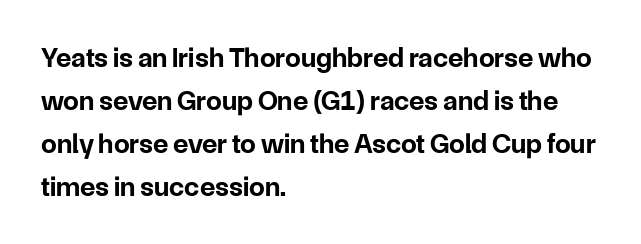
The image shows 28 px bold sans-serif type, upright; set left-aligned, normal line spacing (1.53x), normal letter spacing, not underlined; low stroke contrast and a medium x-height.
